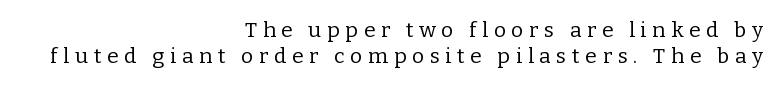
Q: Is the text bold? A: No.
Q: Is the text italic (slanted)? A: No, it is upright.
Q: Is the text underlined? A: No.
Q: How is the paragraph aligned? A: Right-aligned.
Q: Is the spacing between letters normal or unusually wide? A: Unusually wide.
